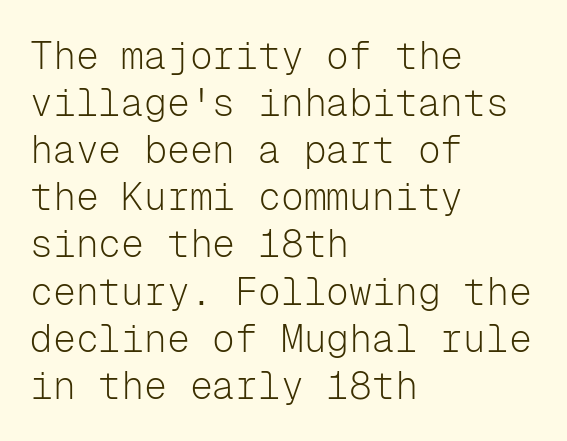
This is sans-serif lettering, the kind often seen on screens and signage. Stroke thickness stays within the range of a standard reading face or lighter. Does extra space separate the letters? No, they use regular spacing. A classic flush-left, rag-right setting is used for this passage. A roman cut, with each character standing at attention. Do the characters align in a grid? Yes, the font is monospaced.
